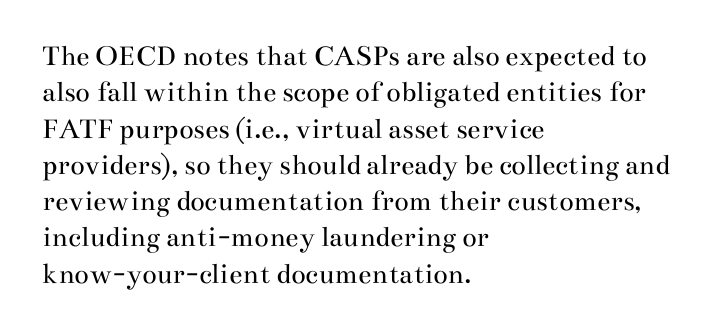
The image shows 30 px regular-weight, wide serif type, upright; set left-aligned, line spacing 1.21x, normal letter spacing, not underlined; medium stroke contrast and a small x-height.
